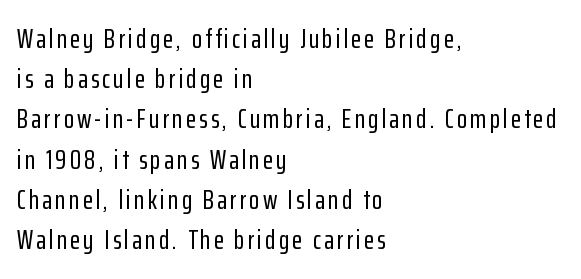
Rule under the text: the space is simply empty. Vertically, the passage feels balanced, rows spaced as you'd expect. When letters stand straight like this, we call the style roman or upright. This rendering uses left alignment, leaving the right contour irregular.
